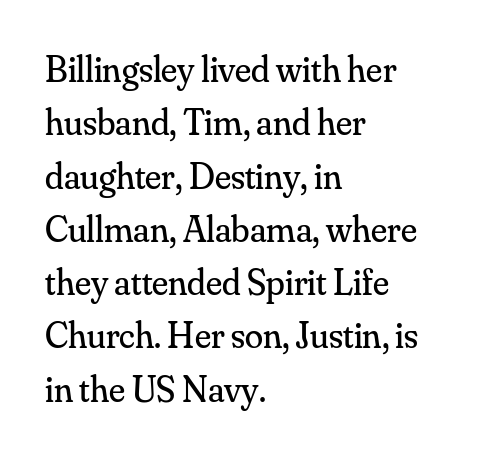
The image shows 37 px regular-weight serif type, upright; set left-aligned, normal line spacing (1.44x), normal letter spacing, not underlined; medium stroke contrast and a small x-height.
